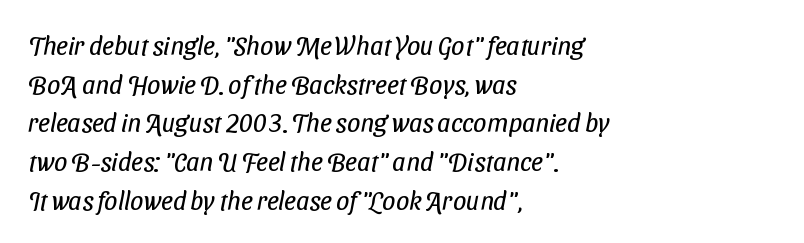
{"bold": "no", "underline": "no", "align": "left", "line_spacing": "normal", "line_spacing_ratio": 1.49, "letter_spacing": "normal", "letter_spacing_em": 0.0, "glyph_px": 26}
